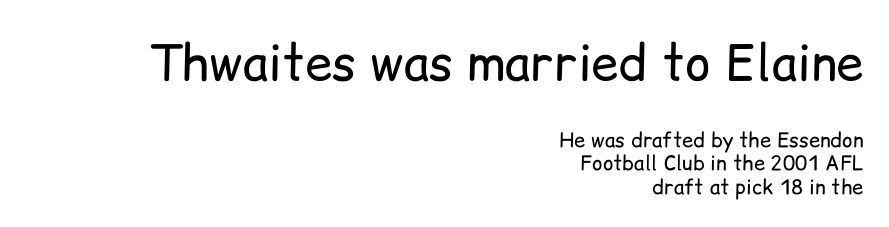
{"serif": "no", "italic": "no", "bold": "no", "weight": "regular", "width": "normal", "stroke_contrast": "low", "x_height": "medium", "monospaced": "no", "underline": "no", "align": "right", "line_spacing_ratio": 1.19, "letter_spacing": "normal", "letter_spacing_em": 0.0, "larger_block": "first", "size_ratio": 2.45, "glyph_px": 49}
